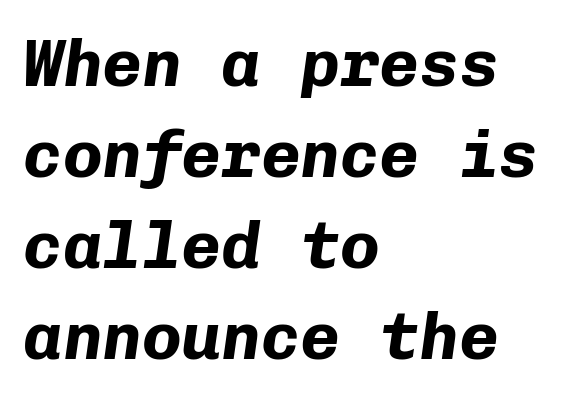
The image shows 66 px bold type, italic (leaning right), monospaced; set left-aligned, normal line spacing (1.38x), normal letter spacing, not underlined; low stroke contrast and a medium x-height.
